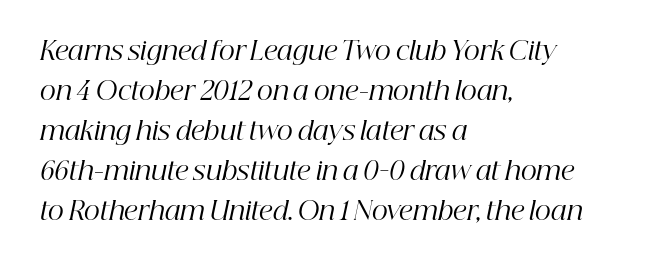
Each row of text sits above clean, open space. Reading down the column, the eye jumps a familiar distance to each next line. The passage shown is not bold in any degree. The passage is arranged the way most books set body copy — flush left. Tracking here is standard; glyphs follow each other at the usual distance.
